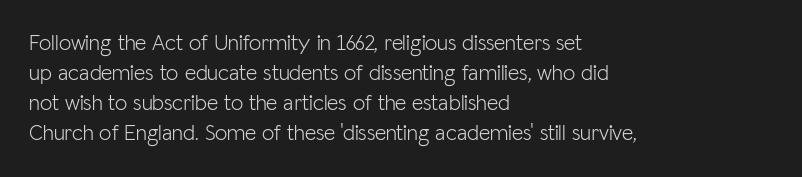
{"italic": "no", "bold": "no", "underline": "no", "align": "left", "line_spacing": "normal", "line_spacing_ratio": 1.37, "letter_spacing": "normal", "letter_spacing_em": 0.0, "glyph_px": 22}
